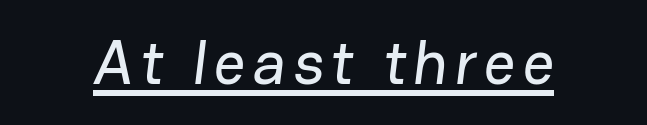
Q: Is the typeface a serif or a sans-serif typeface? A: Sans-serif.
Q: Is the text underlined? A: Yes.
Q: Width (condensed, normal, or wide)? A: Normal.
Q: Stroke contrast? A: Low.
Q: x-height? A: Medium.
Q: Monospaced? A: No.
